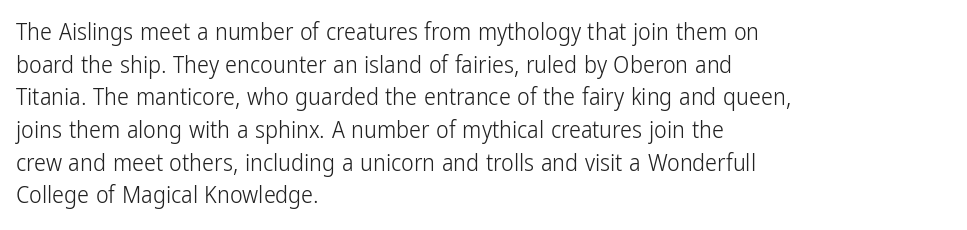
The image shows 24 px text type, upright; set left-aligned, normal line spacing (1.36x), normal letter spacing, not underlined.
